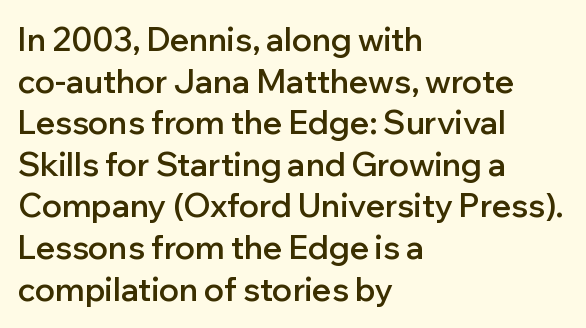
The image shows 32 px semibold sans-serif type, upright; set left-aligned, normal line spacing (1.3x), normal letter spacing, not underlined; low stroke contrast and a medium x-height.
